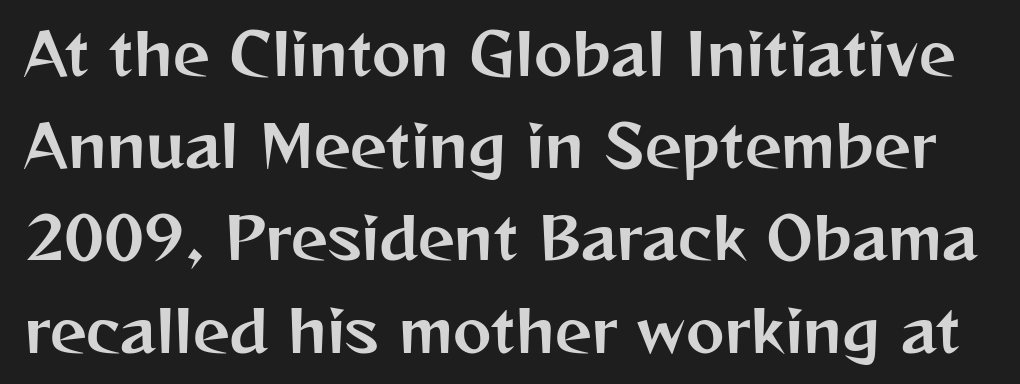
Q: Is the text italic (slanted)? A: No, it is upright.
Q: Is the typeface a serif or a sans-serif typeface? A: Sans-serif.
Q: Is the text underlined? A: No.
Q: Is the spacing between letters normal or unusually wide? A: Normal.
Q: Is the spacing between lines tight, normal or loose? A: Normal.
Q: Width (condensed, normal, or wide)? A: Normal.
Q: Stroke contrast? A: Medium.
Q: x-height? A: Medium.
Q: Monospaced? A: No.
